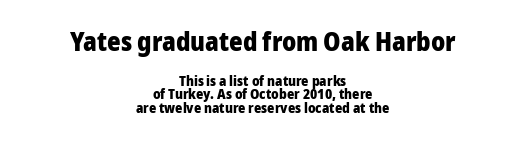
Q: Is the text bold? A: Yes.
Q: Is the text italic (slanted)? A: No, it is upright.
Q: Is the text underlined? A: No.
Q: How is the paragraph aligned? A: Centered.
Q: Is the spacing between letters normal or unusually wide? A: Normal.
Q: Is the spacing between lines tight, normal or loose? A: Tight.
Q: Which block of text is set in a larger size, the first (top) or the second (bottom)? A: The first (top) one.
